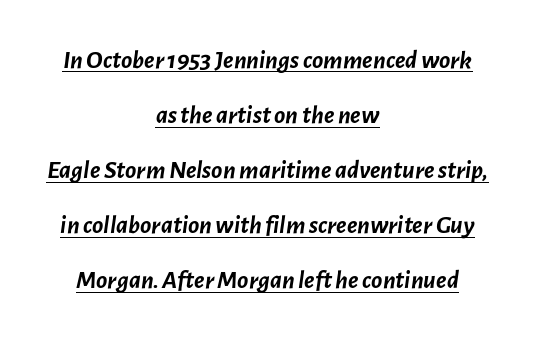
The lines are quadded center. The specimen reads as italic at a glance. You can see a thin bar hugging the bottom of the glyphs. Heft: maximum for text — a bold. What stands out about the letter spacing? Nothing — it is the standard amount. The designer dialed line spacing up above the default.
